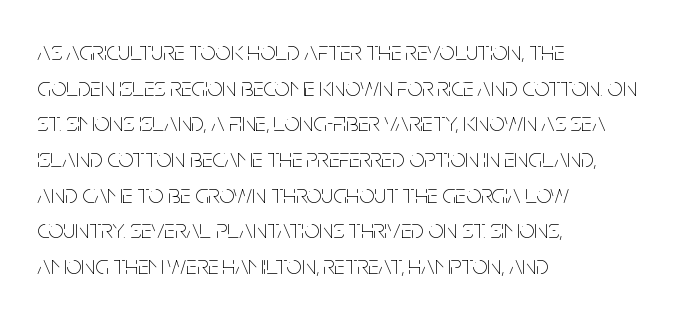
The image shows 27 px text type, upright; set left-aligned, normal line spacing (1.32x), normal letter spacing, not underlined.
